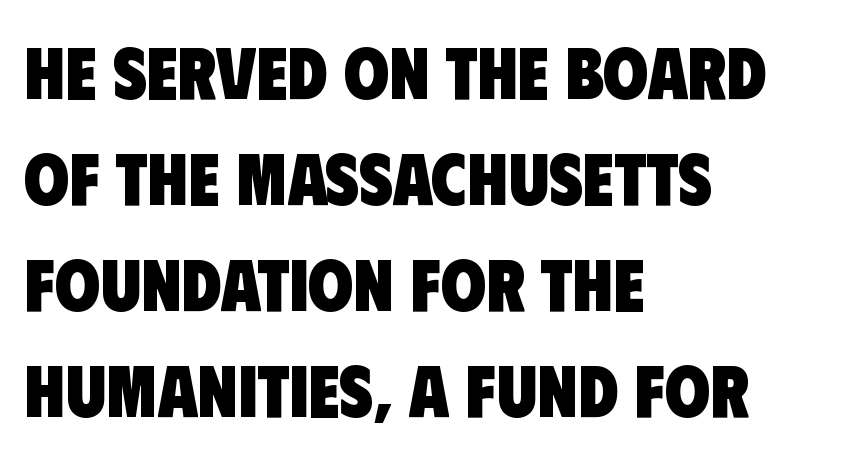
Q: Is the text bold? A: Yes.
Q: Is the typeface a serif or a sans-serif typeface? A: Sans-serif.
Q: Is the text underlined? A: No.
Q: How is the paragraph aligned? A: Left-aligned.
Q: Is the spacing between letters normal or unusually wide? A: Normal.
Q: Is the spacing between lines tight, normal or loose? A: Normal.
Q: Width (condensed, normal, or wide)? A: Condensed.
Q: Stroke contrast? A: Low.
Q: x-height? A: Large.
Q: Monospaced? A: No.
